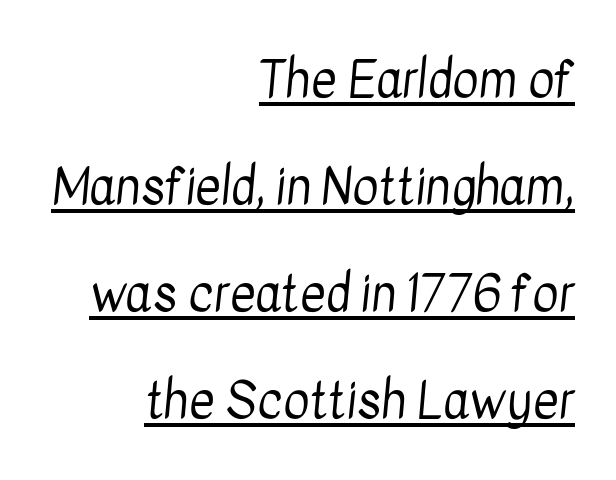
The font family rendered here belongs to the sans-serif group. Is this a fixed-width face? No — the glyphs have proportional, varying widths. The rendering anchors every line to the right-hand side. The line texture is even and compact thanks to regular tracking. The letters look calm and open, with moderate or lighter stems.
